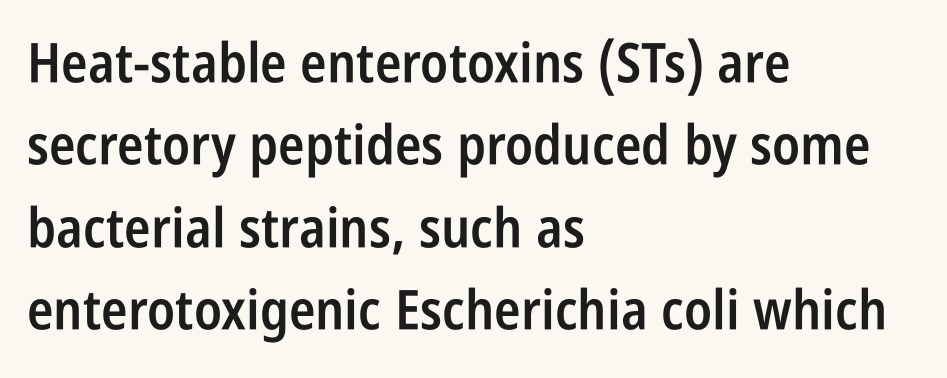
Here the glyphs are tracked normally, forming tight word shapes. The type sits square on the baseline with zero lean. Nothing sits at the stroke ends, so this counts as sans-serif. Notice how the passage keeps a crisp vertical edge on the left only. The face used here is proportionally spaced, like ordinary book or web type.
